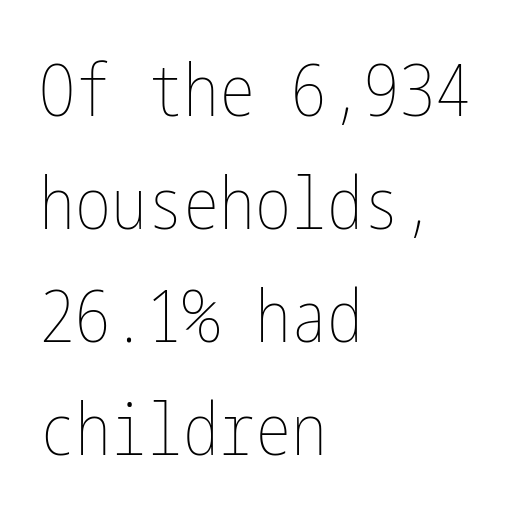
The image shows 72 px thin, condensed type, upright; set left-aligned, normal line spacing (1.57x), normal letter spacing, not underlined; low stroke contrast and a medium x-height.
